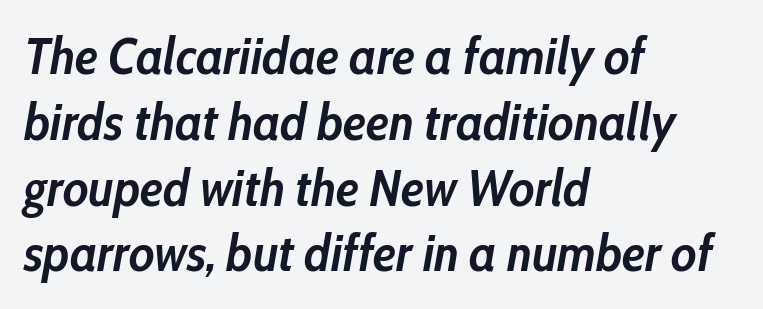
The image shows 51 px semibold, condensed type, italic (leaning right); set left-aligned, normal line spacing (1.29x), normal letter spacing, not underlined; low stroke contrast and a medium x-height.
